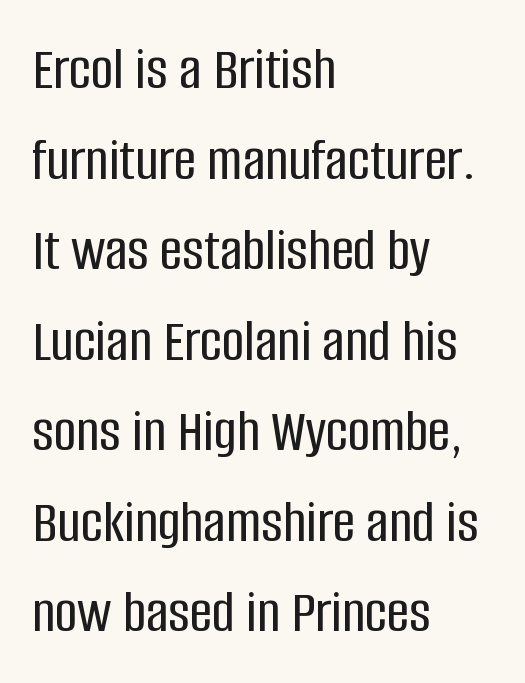
The image shows 62 px condensed sans-serif type, upright; set left-aligned, normal line spacing (1.46x), normal letter spacing, not underlined; low stroke contrast and a large x-height.
